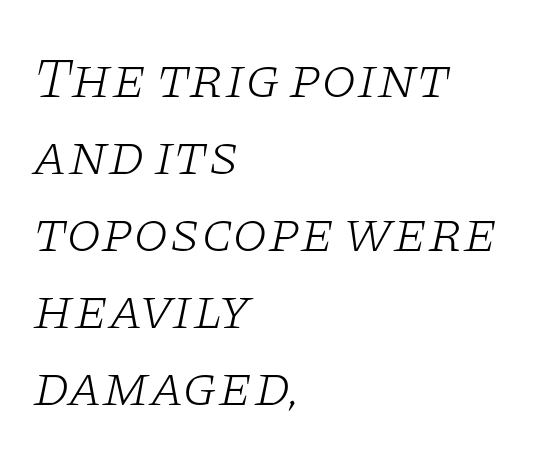
The vertical gap from one line to the next is medium. The compositor pushed each line to the left boundary. Yep, those are serifs on the letters. Just letters on the line, the space beneath them empty. The font sits on the lighter half of the weight spectrum, regular included.
